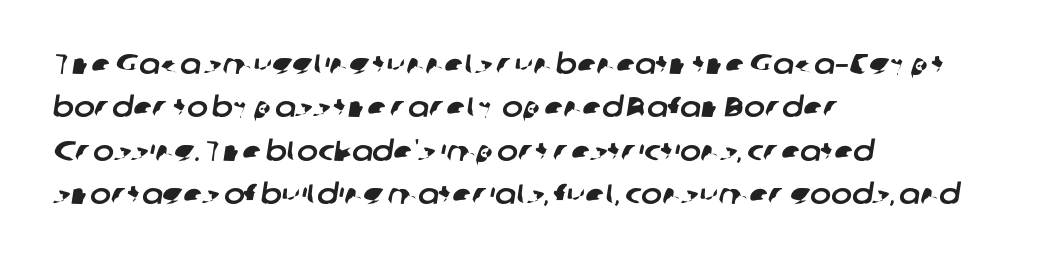
The image shows 28 px sans-serif type; set left-aligned, normal line spacing (1.55x), normal letter spacing, not underlined; low stroke contrast and a medium x-height.
